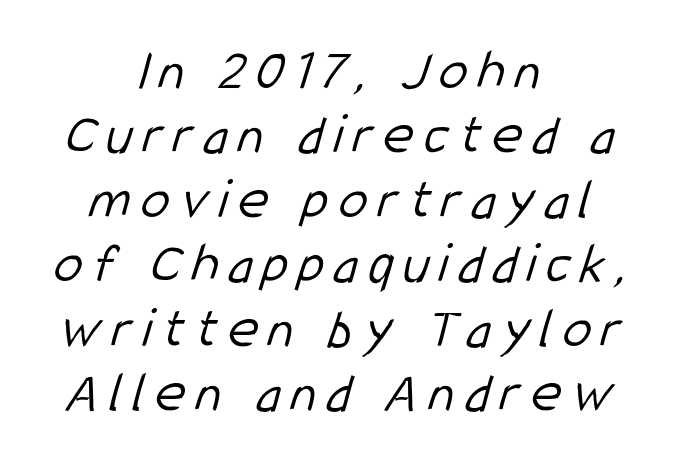
{"serif": "no", "bold": "no", "weight": "light", "width": "condensed", "stroke_contrast": "low", "x_height": "medium", "monospaced": "no", "underline": "no", "align": "center", "line_spacing": "tight", "line_spacing_ratio": 1.11, "glyph_px": 58}
